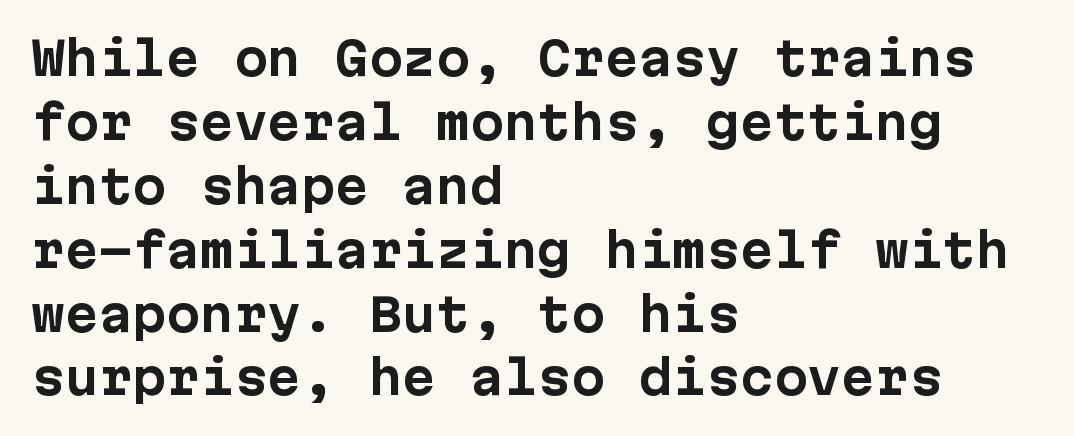
The image shows 45 px bold sans-serif type, upright; set left-aligned, normal line spacing (1.42x), normal letter spacing, not underlined; low stroke contrast and a medium x-height.
